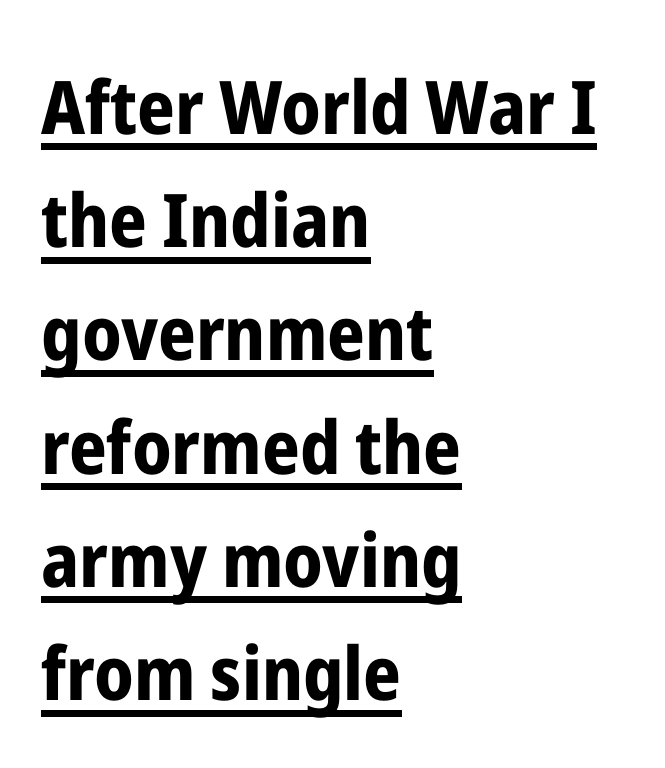
The image shows 74 px bold, condensed sans-serif type, upright; set left-aligned, normal line spacing (1.53x), normal letter spacing, underlined; low stroke contrast and a medium x-height.
